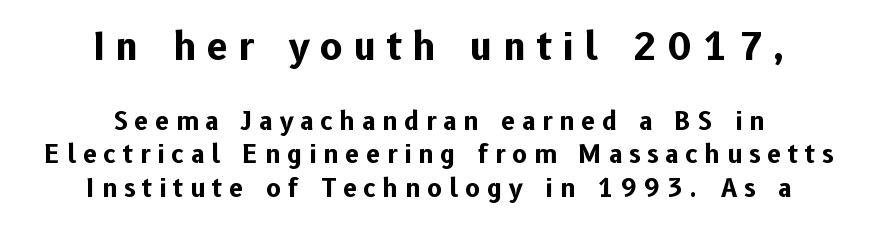
{"serif": "no", "italic": "no", "bold": "yes", "weight": "bold", "width": "normal", "stroke_contrast": "low", "x_height": "medium", "monospaced": "no", "underline": "no", "align": "center", "line_spacing": "normal", "line_spacing_ratio": 1.35, "letter_spacing": "wide", "letter_spacing_em": 0.28, "larger_block": "first", "size_ratio": 1.52, "glyph_px": 38}
